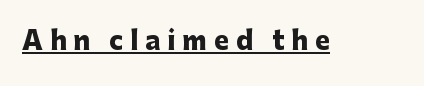
{"italic": "no", "bold": "yes", "underline": "yes", "letter_spacing": "wide", "letter_spacing_em": 0.28, "glyph_px": 25}
